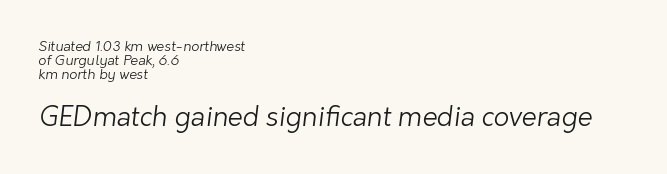
Q: Is the text bold? A: No.
Q: Is the text underlined? A: No.
Q: How is the paragraph aligned? A: Left-aligned.
Q: Is the spacing between letters normal or unusually wide? A: Normal.
Q: Is the spacing between lines tight, normal or loose? A: Tight.
Q: Which block of text is set in a larger size, the first (top) or the second (bottom)? A: The second (bottom) one.
